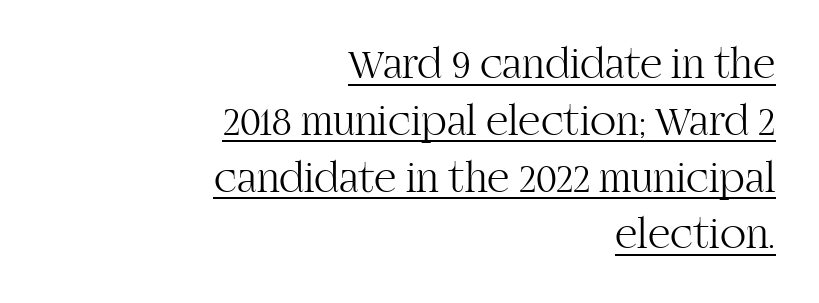
The image shows 43 px light serif type, upright; set right-aligned, normal line spacing (1.32x), normal letter spacing, underlined; high stroke contrast and a large x-height.
